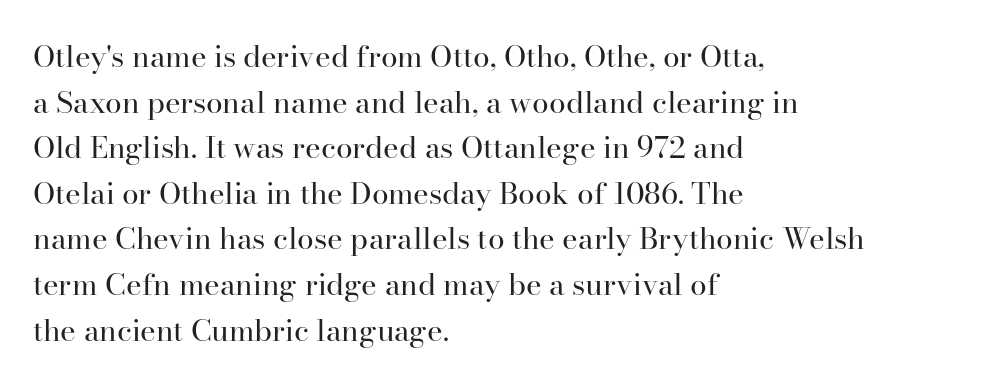
The image shows 30 px regular-weight serif type, upright; set left-aligned, normal line spacing (1.52x), normal letter spacing, not underlined; high stroke contrast and a small x-height.
